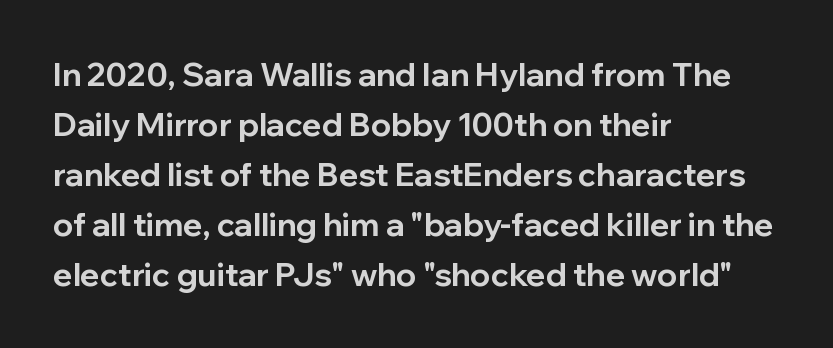
{"serif": "no", "italic": "no", "bold": "yes", "weight": "bold", "width": "normal", "stroke_contrast": "low", "x_height": "medium", "monospaced": "no", "underline": "no", "align": "left", "line_spacing": "normal", "line_spacing_ratio": 1.56, "letter_spacing": "normal", "letter_spacing_em": 0.0, "glyph_px": 32}
